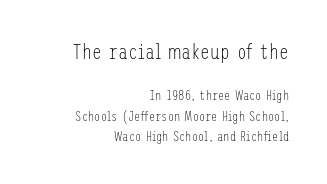
{"italic": "no", "bold": "no", "underline": "no", "align": "right", "line_spacing": "normal", "line_spacing_ratio": 1.45, "letter_spacing": "normal", "letter_spacing_em": 0.0, "larger_block": "first", "size_ratio": 1.57, "glyph_px": 22}
